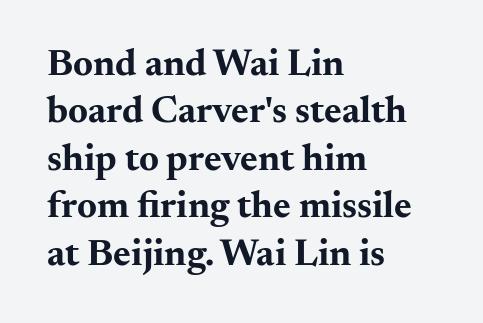
Proportional: the letters do not fall into vertical columns. The face used here is rendered with its standard letterfit. This rendering employs a face with finishing strokes, i.e., a serif. The space directly below the letters is spotless. Where is the straight margin? On the left.
